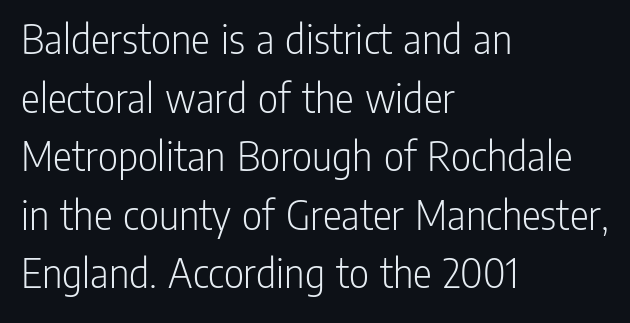
{"serif": "no", "italic": "no", "bold": "no", "weight": "light", "width": "condensed", "stroke_contrast": "low", "x_height": "medium", "monospaced": "no", "underline": "no", "align": "left", "line_spacing": "normal", "line_spacing_ratio": 1.33, "letter_spacing": "normal", "letter_spacing_em": 0.0, "glyph_px": 44}
